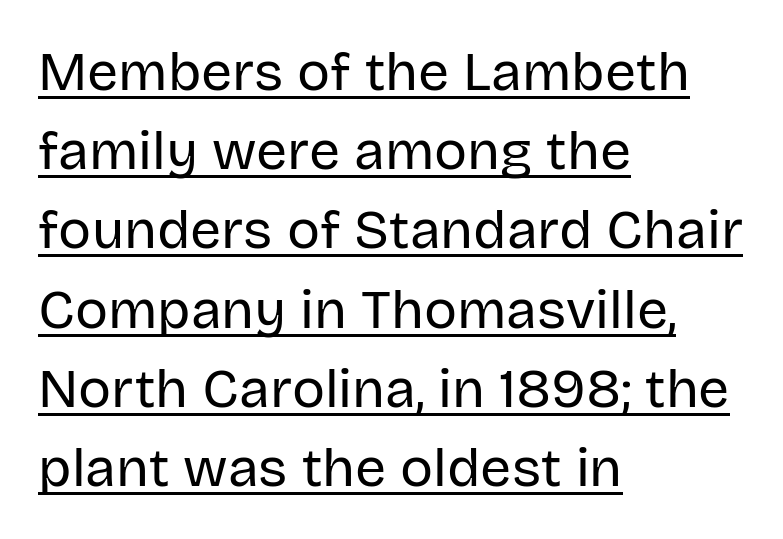
Q: Is the text bold? A: No.
Q: Is the text italic (slanted)? A: No, it is upright.
Q: Is the typeface a serif or a sans-serif typeface? A: Sans-serif.
Q: Is the text underlined? A: Yes.
Q: How is the paragraph aligned? A: Left-aligned.
Q: Is the spacing between letters normal or unusually wide? A: Normal.
Q: Is the spacing between lines tight, normal or loose? A: Normal.
Q: Width (condensed, normal, or wide)? A: Normal.
Q: Stroke contrast? A: Low.
Q: x-height? A: Large.
Q: Monospaced? A: No.
